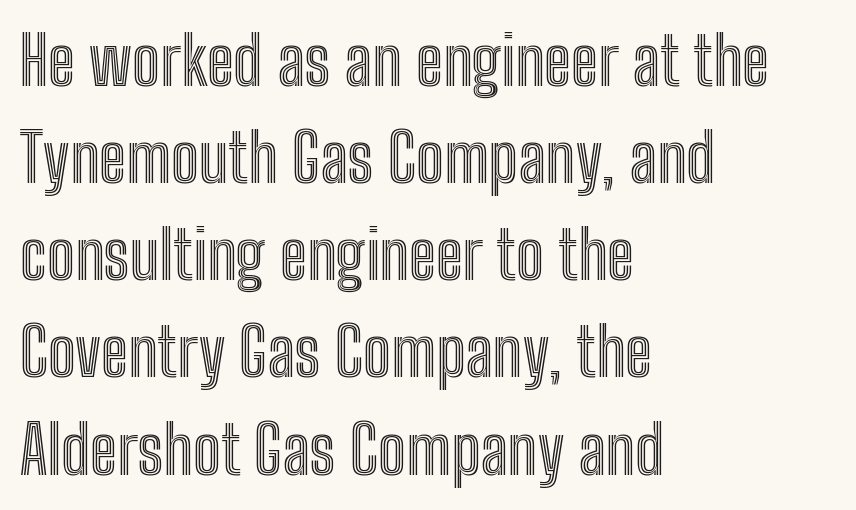
Q: Is the text italic (slanted)? A: No, it is upright.
Q: Is the text underlined? A: No.
Q: How is the paragraph aligned? A: Left-aligned.
Q: Is the spacing between letters normal or unusually wide? A: Normal.
Q: Is the spacing between lines tight, normal or loose? A: Normal.
Q: Width (condensed, normal, or wide)? A: Condensed.
Q: x-height? A: Medium.
Q: Monospaced? A: No.
